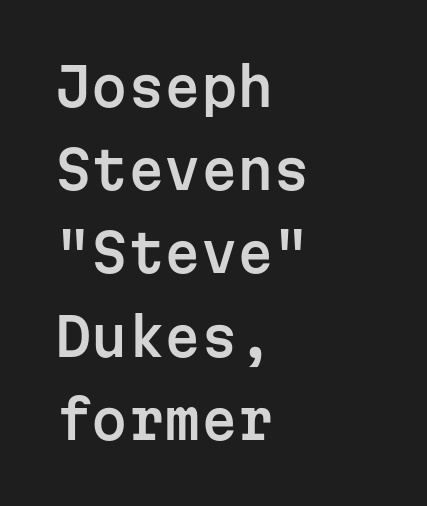
The image shows 52 px sans-serif type, upright, monospaced; set left-aligned, normal line spacing (1.6x), normal letter spacing, not underlined; low stroke contrast and a medium x-height.
